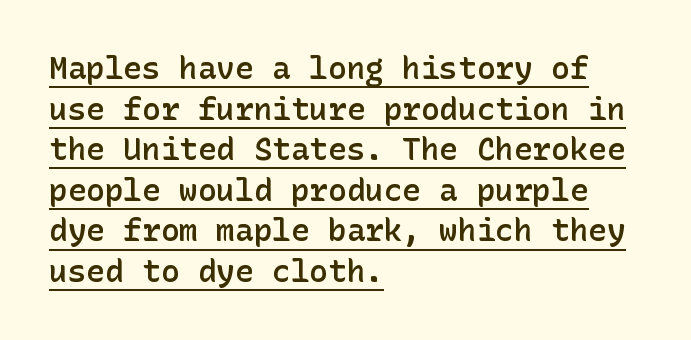
Q: Is the text bold? A: Semi-bold.
Q: Is the text italic (slanted)? A: No, it is upright.
Q: Is the typeface a serif or a sans-serif typeface? A: Sans-serif.
Q: Is the text underlined? A: Yes.
Q: How is the paragraph aligned? A: Left-aligned.
Q: Is the spacing between letters normal or unusually wide? A: Normal.
Q: Is the spacing between lines tight, normal or loose? A: Normal.
Q: Width (condensed, normal, or wide)? A: Normal.
Q: Stroke contrast? A: Low.
Q: x-height? A: Medium.
